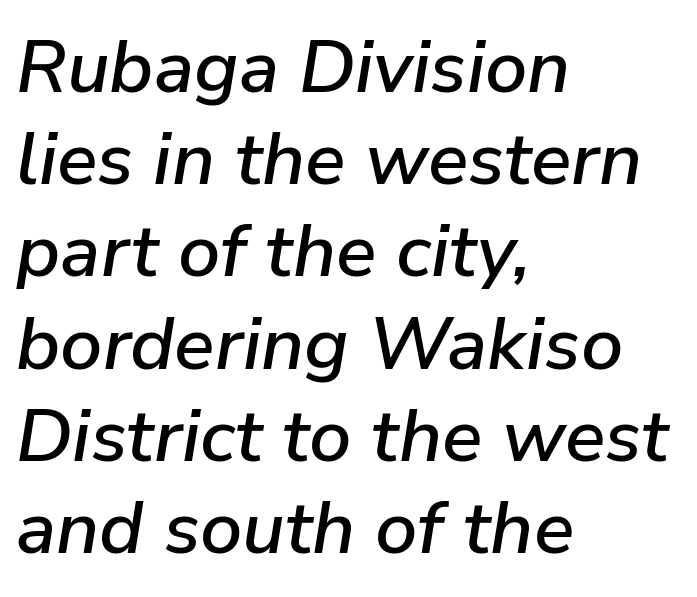
Character widths vary here, with narrow letters taking less room than wide ones. The rendering keeps characters at their native spacing. Descender tails drop into unmarked territory. Alignment: flush left.
